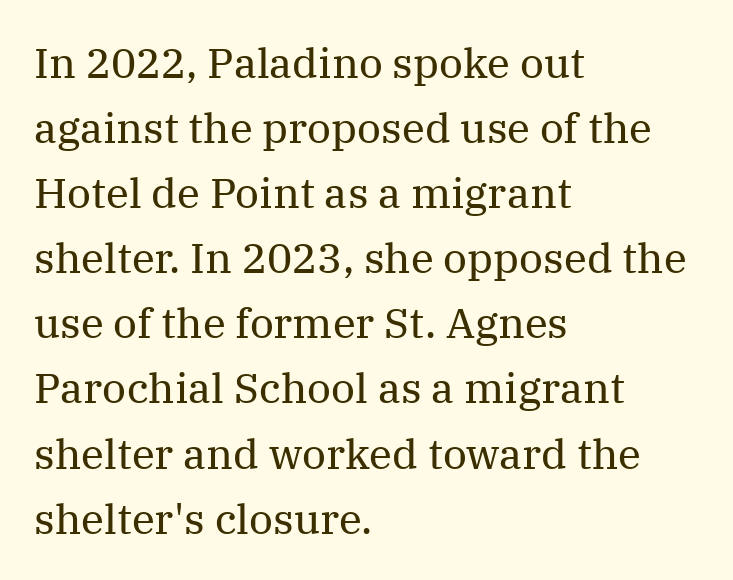
Compared with typical paragraphs, the rows here are spaced about the same. These lines keep a tight, regular rhythm from letter to letter. One-word summary of the alignment: left. The font sits on the lighter half of the weight spectrum, regular included. Each letter's strokes conclude with small projecting serifs. Do the letters lean? They stand straight.
